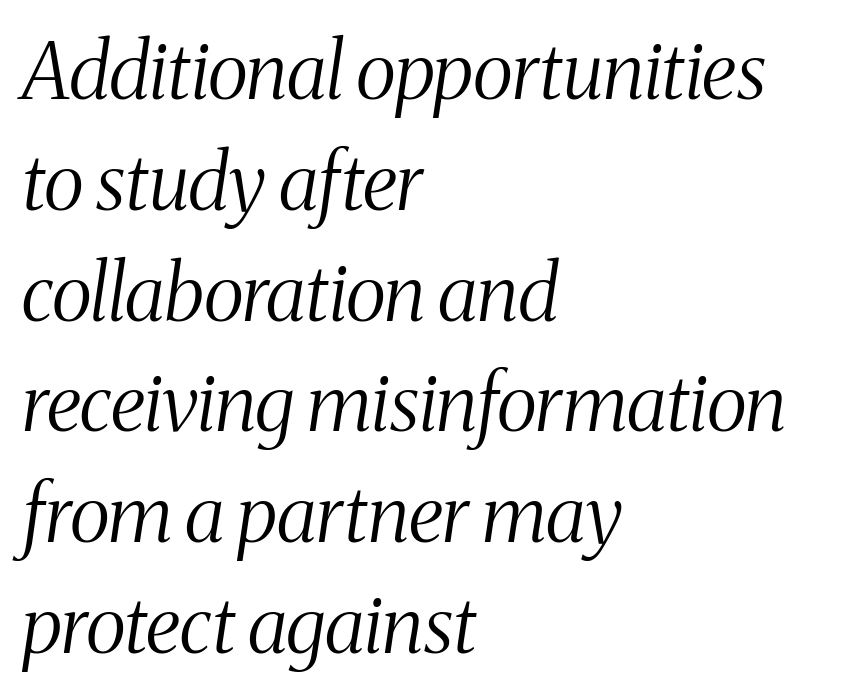
Q: Is the text bold? A: No.
Q: Is the text italic (slanted)? A: Yes, it leans right by about 8 degrees.
Q: Is the typeface a serif or a sans-serif typeface? A: Serif.
Q: Is the text underlined? A: No.
Q: How is the paragraph aligned? A: Left-aligned.
Q: Is the spacing between letters normal or unusually wide? A: Normal.
Q: Is the spacing between lines tight, normal or loose? A: Normal.
Q: Width (condensed, normal, or wide)? A: Condensed.
Q: Stroke contrast? A: Medium.
Q: x-height? A: Medium.
Q: Monospaced? A: No.
